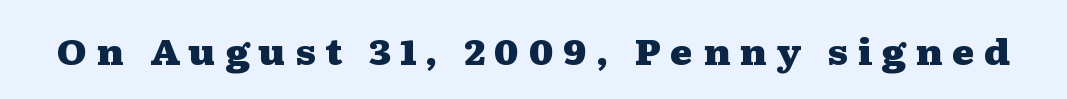
Decoration check: the copy has no underline. Check where the strokes stop: tiny serifs finish them off. The strokes are fattened all the way to bold. Each letter keeps its own natural width here, so spacing adapts to shape. Every stem runs plumb, perpendicular to the baseline. The passage shown has open, widely tracked lettering throughout.
